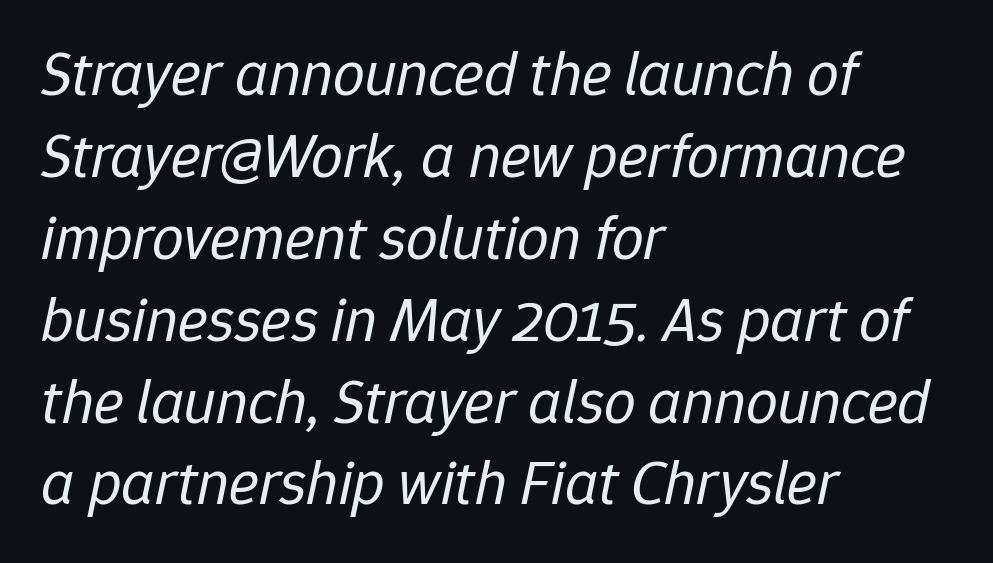
Each letter keeps its own natural width here, so spacing adapts to shape. Each line starts at the same left margin while the right side varies. Nothing heavy about these letters — not bold at all. Students, observe: this is what conventionally led text looks like.
